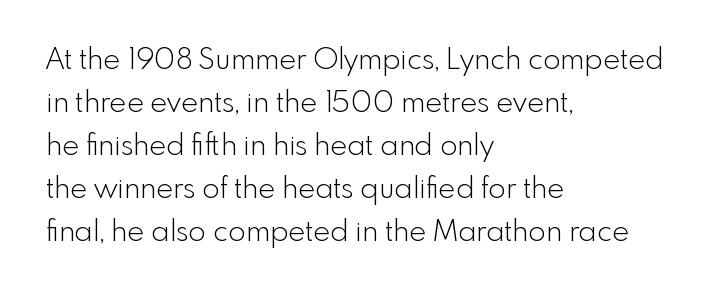
The image shows 29 px light sans-serif type, upright; set left-aligned, normal line spacing (1.48x), normal letter spacing, not underlined; a small x-height.
